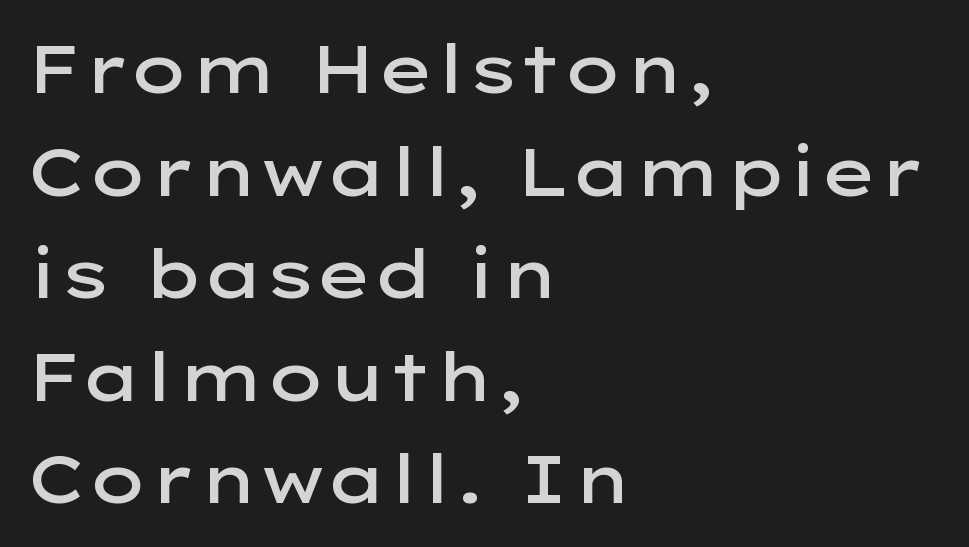
The image shows 67 px semibold, wide sans-serif type, upright; set left-aligned, normal line spacing (1.53x), normal letter spacing, not underlined; low stroke contrast and a medium x-height.
